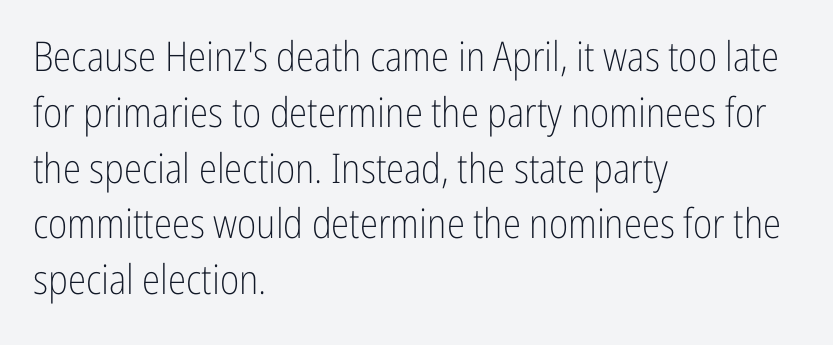
Q: Is the text bold? A: No.
Q: Is the text italic (slanted)? A: No, it is upright.
Q: Is the typeface a serif or a sans-serif typeface? A: Sans-serif.
Q: Is the text underlined? A: No.
Q: How is the paragraph aligned? A: Left-aligned.
Q: Is the spacing between letters normal or unusually wide? A: Normal.
Q: Is the spacing between lines tight, normal or loose? A: Normal.
Q: Width (condensed, normal, or wide)? A: Condensed.
Q: Stroke contrast? A: Low.
Q: x-height? A: Medium.
Q: Monospaced? A: No.
